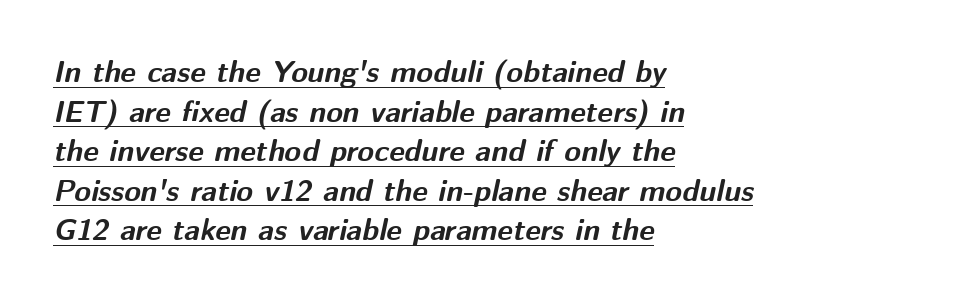
The image shows 30 px bold type, italic (leaning right); set left-aligned, normal line spacing (1.32x), normal letter spacing, underlined; medium stroke contrast and a medium x-height.
